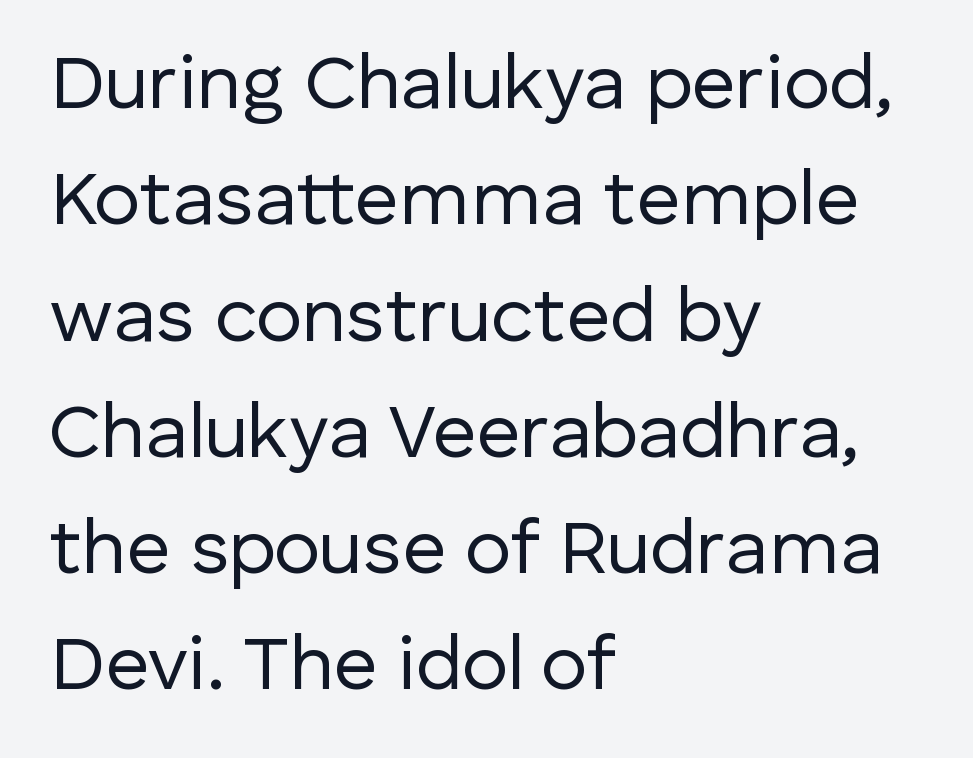
Line spacing here is normal. Posture: upright roman. Alignment: flush left. Quick note: underline off. Observe the ordinary spacing: letters are neighbours, not strangers. Is this a fixed-width face? No — the glyphs have proportional, varying widths.
